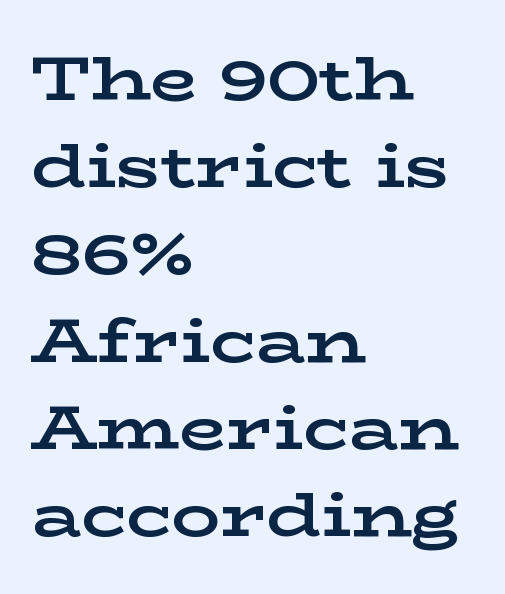
These lines keep a tight, regular rhythm from letter to letter. This rendering features lettering with no underline. This is serif lettering, the kind often seen in printed books. Do the characters align in a grid? No, the font is proportional. Layout note: lines flush left.
